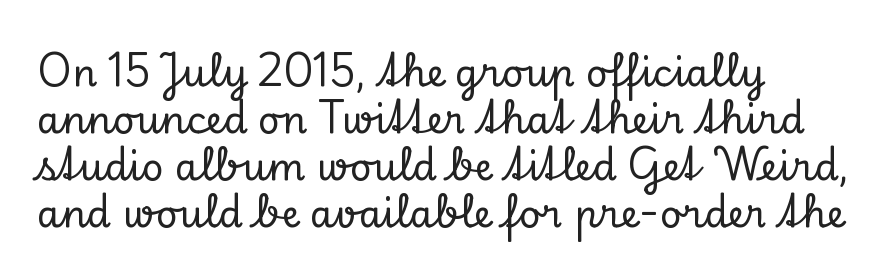
The image shows 38 px text type, upright; set left-aligned, line spacing 1.24x, normal letter spacing, not underlined; low stroke contrast and a small x-height.
